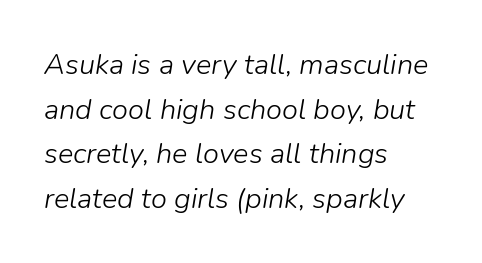
The font sits on the lighter half of the weight spectrum, regular included. Each new line begins a customary step beneath the previous one. Between one letter and the next there's only the usual sliver of space. Underlining? Definitely not there. The compositor pushed each line to the left boundary. The glyphs look as if they've been sheared to an angle.
